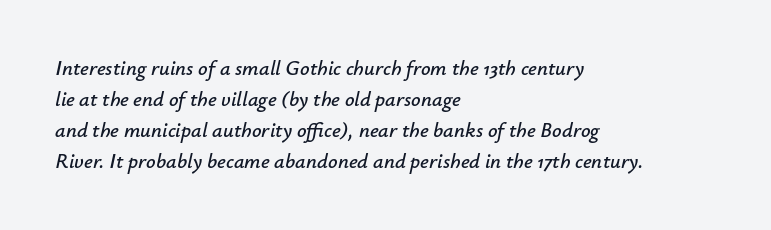
{"italic": "yes", "lean": "right", "slant_degrees": 12, "underline": "no", "align": "left", "line_spacing": "normal", "line_spacing_ratio": 1.47, "letter_spacing": "normal", "letter_spacing_em": 0.0, "glyph_px": 21}
